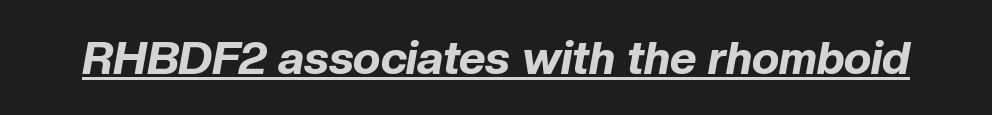
Q: Is the text bold? A: Yes.
Q: Is the text italic (slanted)? A: Yes, it leans right by about 10 degrees.
Q: Is the text underlined? A: Yes.
Q: Is the spacing between letters normal or unusually wide? A: Normal.
Q: Width (condensed, normal, or wide)? A: Normal.
Q: Stroke contrast? A: Low.
Q: x-height? A: Medium.
Q: Monospaced? A: No.
